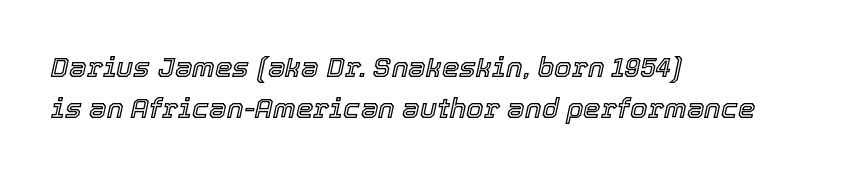
Whoever set this chose a conventional vertical rhythm. In CSS terms this would be text-align: left. The face used here is proportionally spaced, like ordinary book or web type. Descenders hang freely into open space. The whole block is typeset with a tilt.
